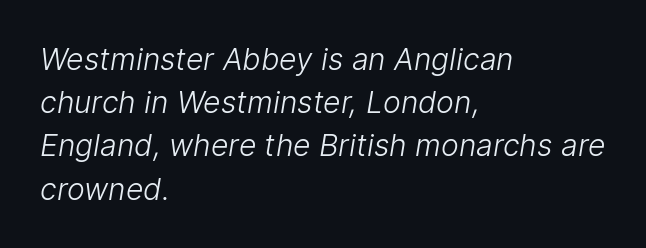
Q: Is the text bold? A: No.
Q: Is the typeface a serif or a sans-serif typeface? A: Sans-serif.
Q: Is the text underlined? A: No.
Q: How is the paragraph aligned? A: Left-aligned.
Q: Is the spacing between letters normal or unusually wide? A: Normal.
Q: Is the spacing between lines tight, normal or loose? A: Normal.
Q: Width (condensed, normal, or wide)? A: Normal.
Q: Stroke contrast? A: Low.
Q: x-height? A: Medium.
Q: Monospaced? A: No.
